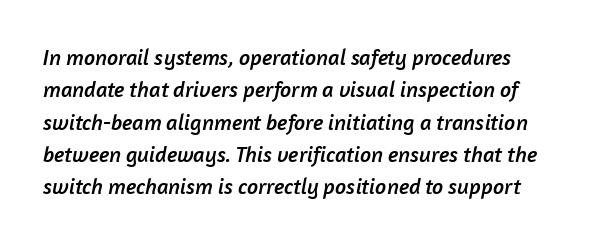
{"underline": "no", "line_spacing": "normal", "line_spacing_ratio": 1.47, "letter_spacing": "normal", "letter_spacing_em": 0.0, "glyph_px": 22}
